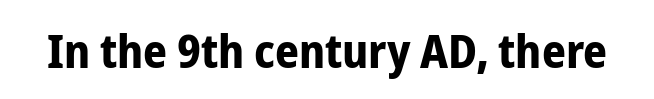
{"serif": "no", "italic": "no", "bold": "yes", "weight": "bold", "width": "condensed", "stroke_contrast": "low", "x_height": "medium", "monospaced": "no", "underline": "no", "letter_spacing": "normal", "letter_spacing_em": 0.0, "glyph_px": 47}
